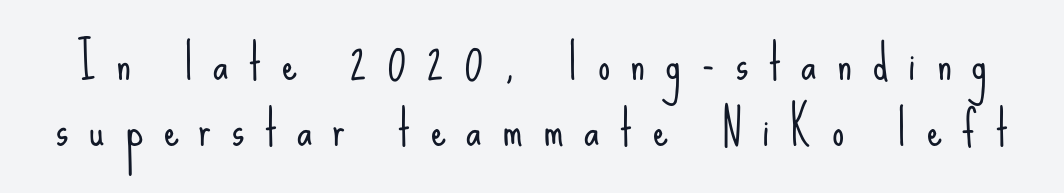
Q: Is the text bold? A: No.
Q: Is the text italic (slanted)? A: No, it is upright.
Q: Is the typeface a serif or a sans-serif typeface? A: Sans-serif.
Q: Is the text underlined? A: No.
Q: Is the spacing between letters normal or unusually wide? A: Unusually wide.
Q: Is the spacing between lines tight, normal or loose? A: Normal.
Q: Width (condensed, normal, or wide)? A: Condensed.
Q: Stroke contrast? A: Low.
Q: x-height? A: Small.
Q: Monospaced? A: No.
